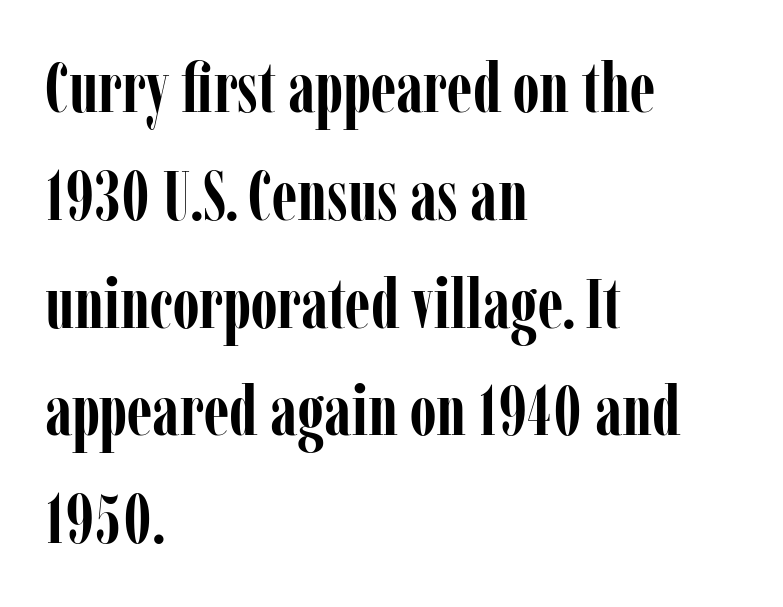
Q: Is the text bold? A: Yes.
Q: Is the text italic (slanted)? A: No, it is upright.
Q: Is the typeface a serif or a sans-serif typeface? A: Serif.
Q: Is the text underlined? A: No.
Q: How is the paragraph aligned? A: Left-aligned.
Q: Is the spacing between letters normal or unusually wide? A: Normal.
Q: Is the spacing between lines tight, normal or loose? A: Normal.
Q: Width (condensed, normal, or wide)? A: Condensed.
Q: Stroke contrast? A: Low.
Q: x-height? A: Medium.
Q: Monospaced? A: No.
